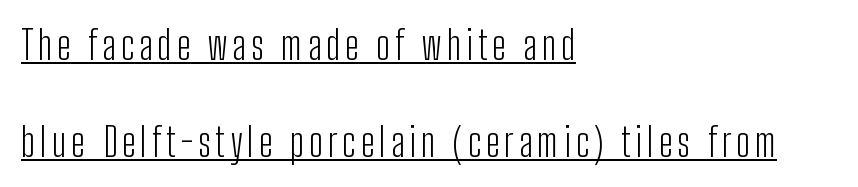
The face used here appears with an underline applied. Each new line begins a long way beneath the previous one. What kind of face is this? One without serifs — a sans. The font's upright variant was chosen for this text. No chunkiness to these letters — they're not bold. A student would call this left alignment; a typographer would say flush left, rag right.
